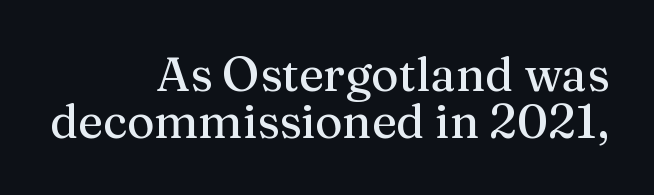
Examine the stroke ends and you'll spot serifs. Line endings align vertically; line beginnings do not. Descender tails drop into unmarked territory. The rendering uses natural spacing where letterforms have individual widths. Vertical strokes here are truly vertical.
